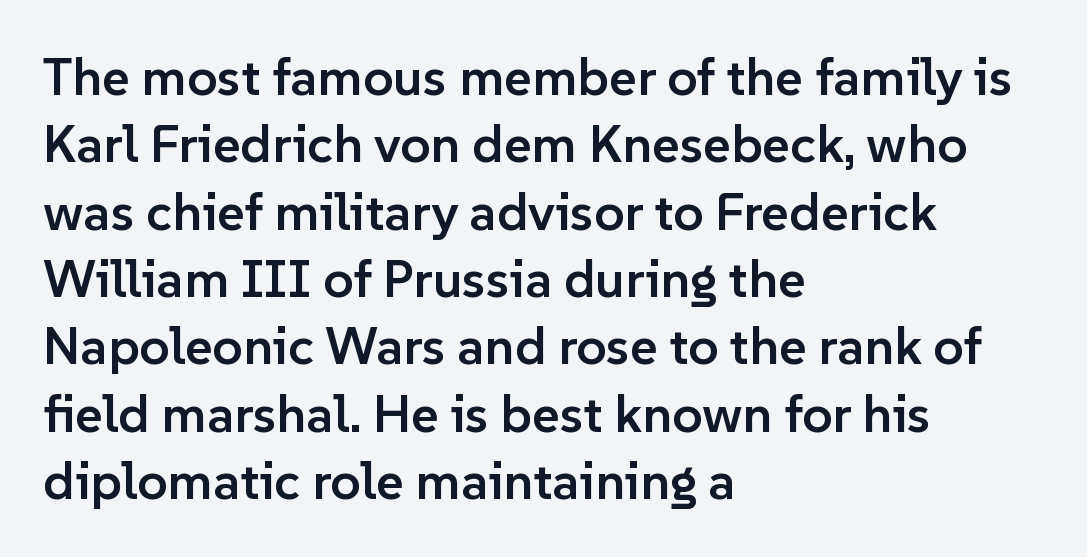
{"serif": "no", "italic": "no", "bold": "semi", "weight": "semibold", "width": "normal", "stroke_contrast": "low", "x_height": "medium", "monospaced": "no", "underline": "no", "align": "left", "line_spacing": "normal", "line_spacing_ratio": 1.27, "letter_spacing": "normal", "letter_spacing_em": 0.0, "glyph_px": 53}
